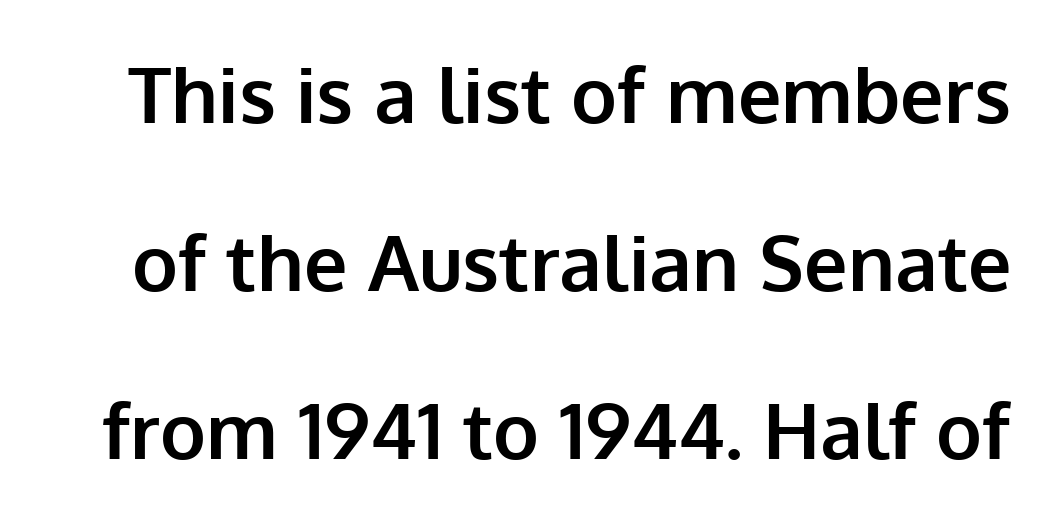
The image shows 77 px bold sans-serif type, upright; set loose line spacing (2.18x), normal letter spacing, not underlined; low stroke contrast and a medium x-height.
